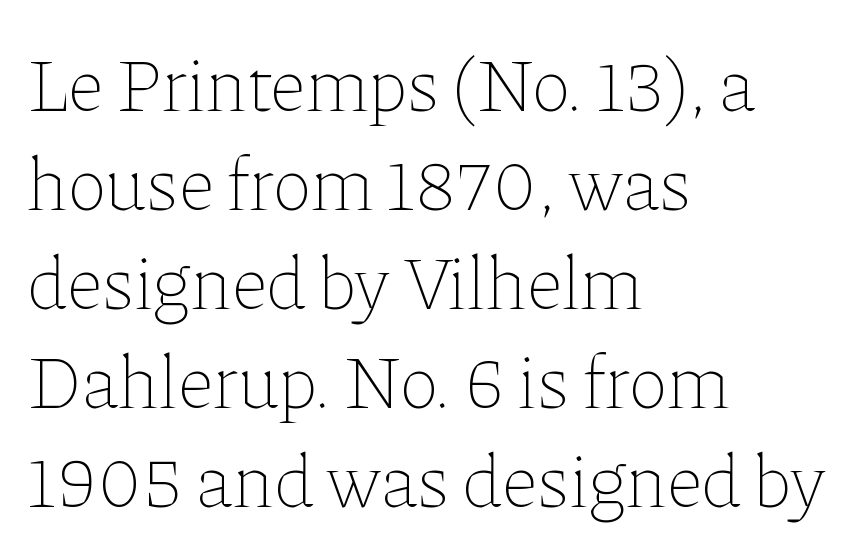
Tracking here is standard; glyphs follow each other at the usual distance. No heavy texture on the line: the type isn't bold. It's the straight-up-and-down kind of type. Descenders are the only things crossing below the line.
